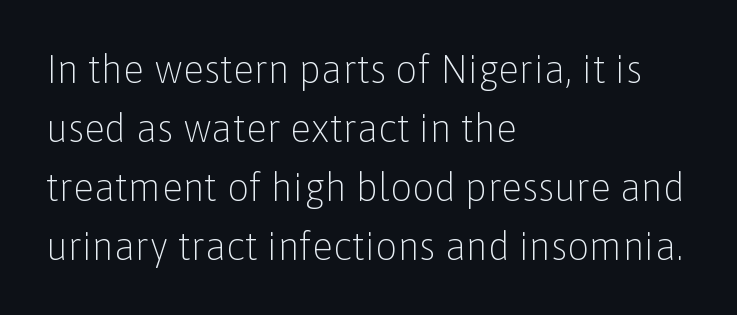
Does the copy run flush right? No — it runs flush left. Each row of text sits above clean, open space. Stems here are at most as thick as an everyday book face. Words appear dense and cohesive because spacing is normal.
